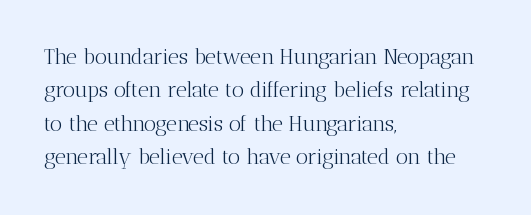
How would I describe the line gaps? Plain and ordinary. Weight: in the light-to-regular range. The type is set solid horizontally, with unmodified tracking. The lines are quadded left.
